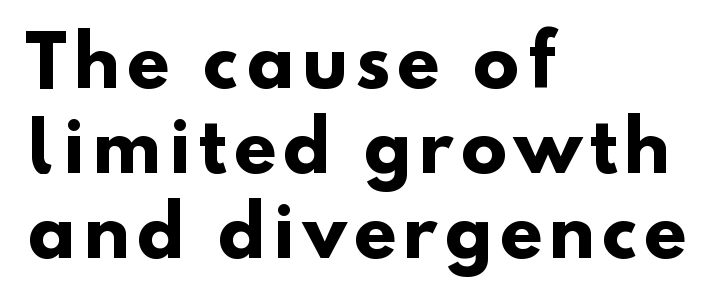
The image shows 69 px heavy sans-serif type; set left-aligned, line spacing 1.23x, not underlined; low stroke contrast and a small x-height.
